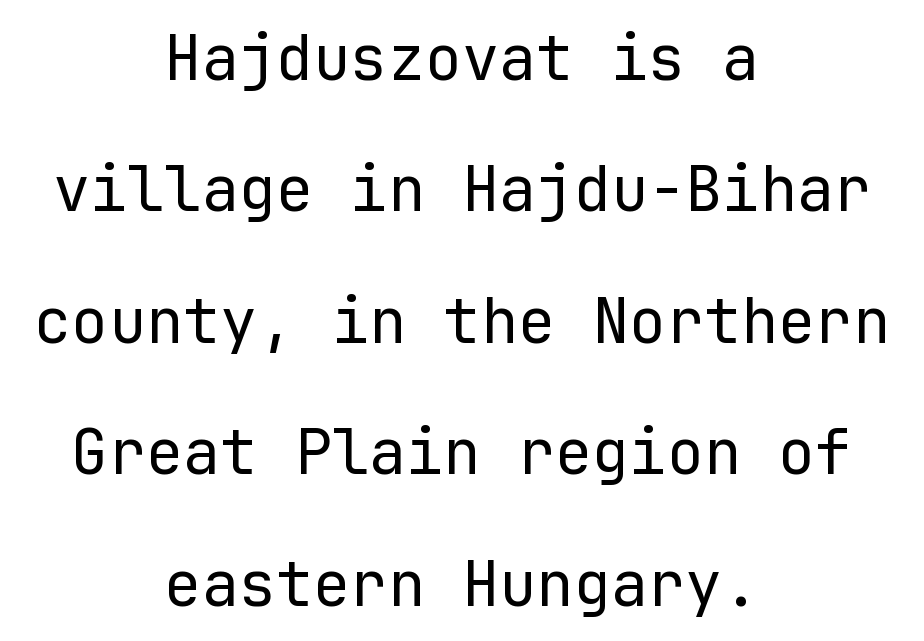
The image shows 62 px regular-weight sans-serif type, upright, monospaced; set centered, loose line spacing (2.12x), normal letter spacing, not underlined; low stroke contrast and a medium x-height.
